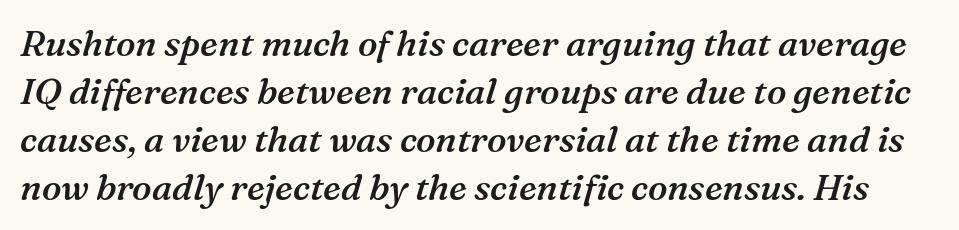
The image shows 36 px semibold serif type, italic (leaning right); set normal line spacing (1.33x), normal letter spacing, not underlined; medium stroke contrast and a medium x-height.
